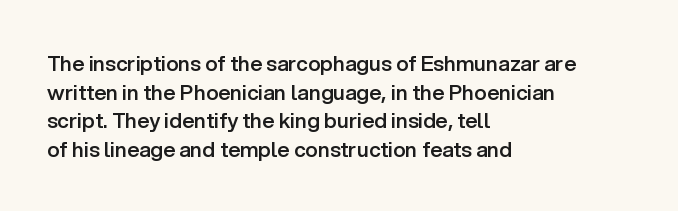
{"italic": "no", "bold": "semi", "underline": "no", "align": "left", "line_spacing": "normal", "line_spacing_ratio": 1.36, "letter_spacing": "normal", "letter_spacing_em": 0.0, "glyph_px": 21}
